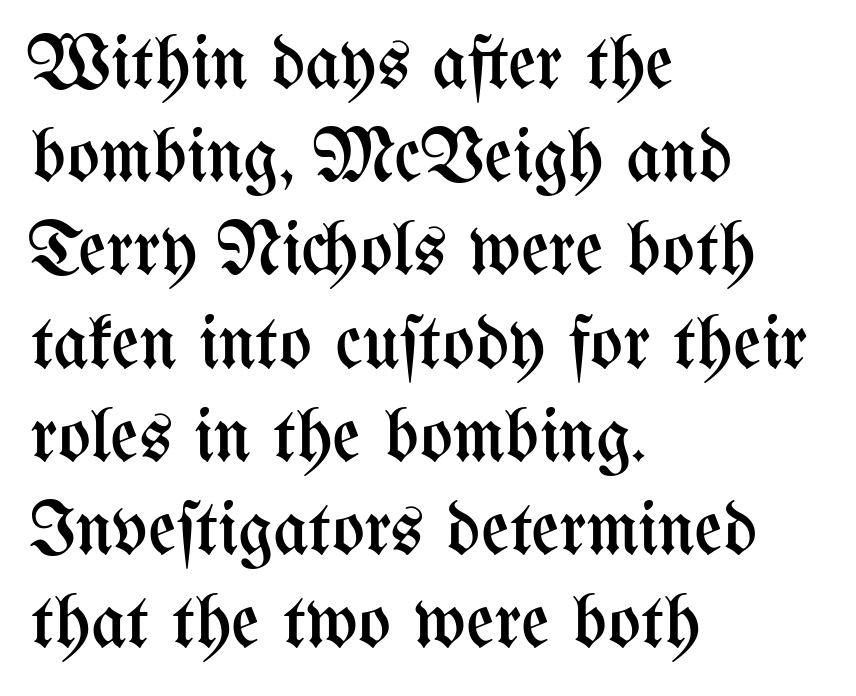
Q: Is the text bold? A: No.
Q: Is the text italic (slanted)? A: No, it is upright.
Q: Is the text underlined? A: No.
Q: How is the paragraph aligned? A: Left-aligned.
Q: Is the spacing between letters normal or unusually wide? A: Normal.
Q: Width (condensed, normal, or wide)? A: Condensed.
Q: Stroke contrast? A: Medium.
Q: x-height? A: Medium.
Q: Monospaced? A: No.
